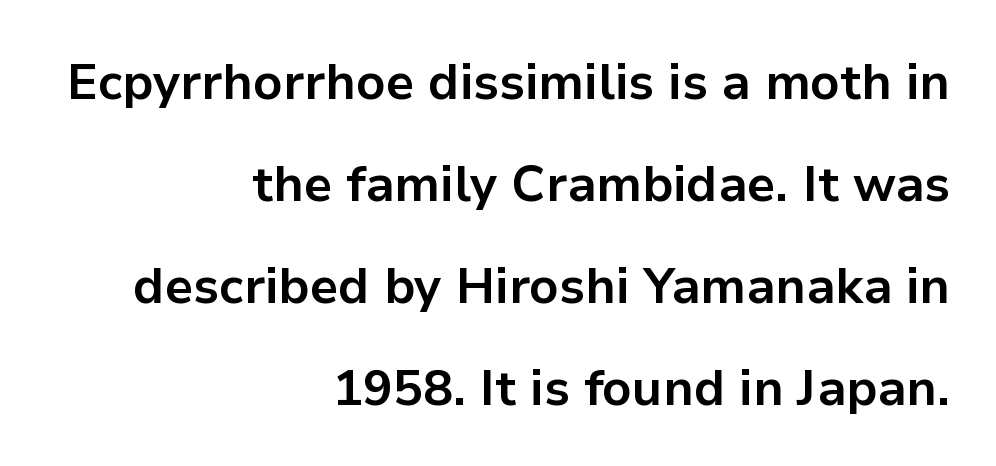
Q: Is the text bold? A: Yes.
Q: Is the text italic (slanted)? A: No, it is upright.
Q: Is the typeface a serif or a sans-serif typeface? A: Sans-serif.
Q: Is the text underlined? A: No.
Q: How is the paragraph aligned? A: Right-aligned.
Q: Is the spacing between letters normal or unusually wide? A: Normal.
Q: Is the spacing between lines tight, normal or loose? A: Loose.
Q: Width (condensed, normal, or wide)? A: Normal.
Q: Stroke contrast? A: Low.
Q: x-height? A: Medium.
Q: Monospaced? A: No.
